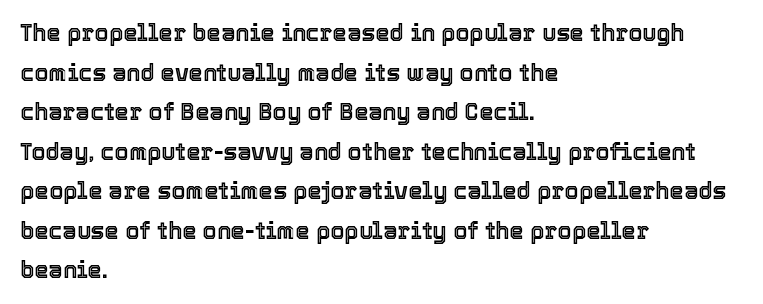
Q: Is the text italic (slanted)? A: No, it is upright.
Q: Is the text underlined? A: No.
Q: How is the paragraph aligned? A: Left-aligned.
Q: Is the spacing between letters normal or unusually wide? A: Normal.
